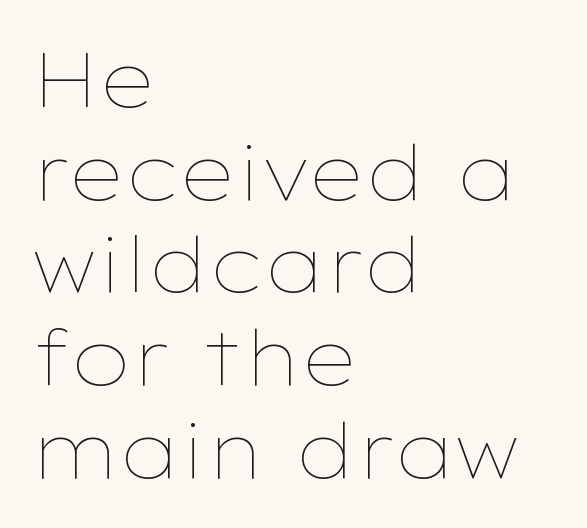
Q: Is the text bold? A: No.
Q: Is the text italic (slanted)? A: No, it is upright.
Q: Is the text underlined? A: No.
Q: How is the paragraph aligned? A: Left-aligned.
Q: Is the spacing between letters normal or unusually wide? A: Normal.
Q: Width (condensed, normal, or wide)? A: Wide.
Q: Stroke contrast? A: Low.
Q: x-height? A: Medium.
Q: Monospaced? A: No.
